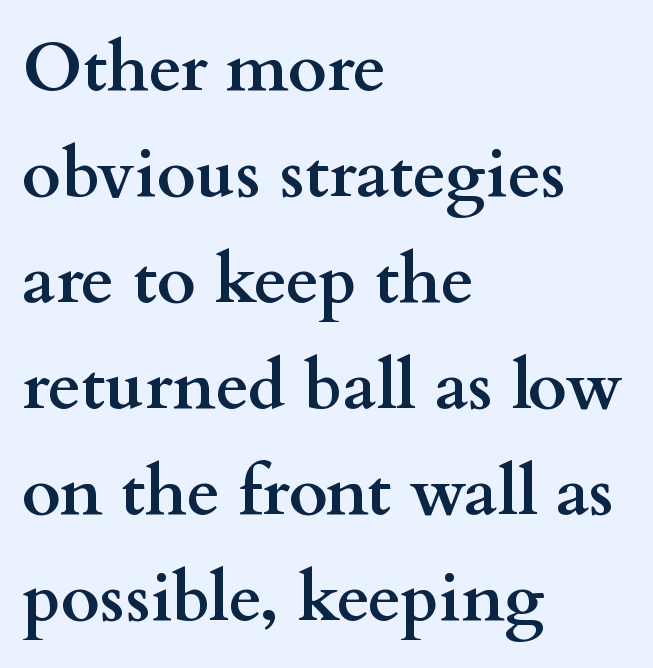
{"serif": "yes", "italic": "no", "bold": "yes", "weight": "semibold", "width": "wide", "stroke_contrast": "medium", "x_height": "small", "monospaced": "no", "underline": "no", "align": "left", "line_spacing": "normal", "line_spacing_ratio": 1.56, "letter_spacing": "normal", "letter_spacing_em": 0.0, "glyph_px": 68}
